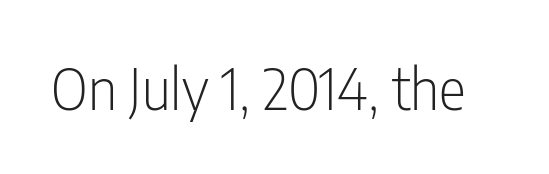
{"serif": "no", "italic": "no", "bold": "no", "weight": "light", "width": "condensed", "stroke_contrast": "low", "x_height": "medium", "monospaced": "no", "underline": "no", "letter_spacing": "normal", "letter_spacing_em": 0.0, "glyph_px": 57}
